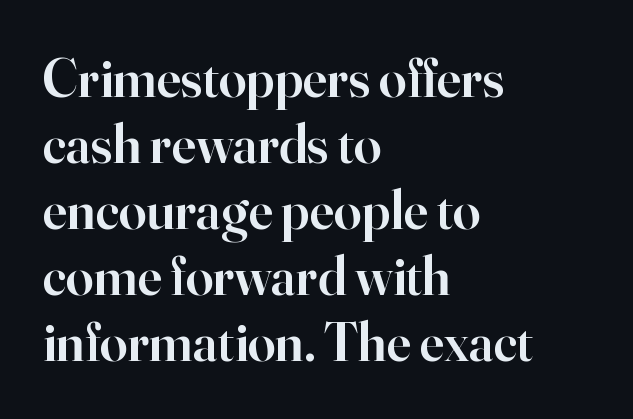
In CSS terms this would be text-align: left. Regarding serifs, this sample has them. Lines of text with bare space underneath. Does the weight exceed regular? Yes, but only to semibold. Look at the tracking — it's just the regular setting, nothing added.
